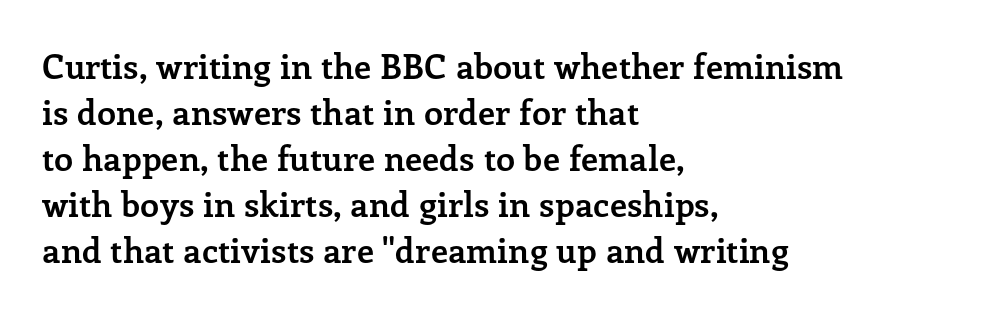
{"serif": "yes", "italic": "no", "bold": "yes", "weight": "semibold", "width": "normal", "stroke_contrast": "low", "x_height": "medium", "monospaced": "no", "underline": "no", "align": "left", "line_spacing": "normal", "line_spacing_ratio": 1.35, "letter_spacing": "normal", "letter_spacing_em": 0.0, "glyph_px": 34}
